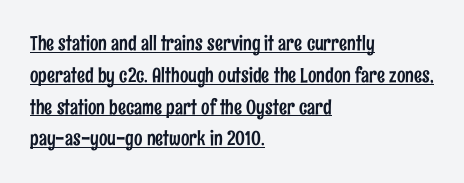
Underline: present. The rendering anchors every line to the left-hand side. Nope, not italic — everything's standing straight. The passage shown stacks its lines at a standard gap. Each word holds together tightly as a unit, with standard inter-letter gaps.
